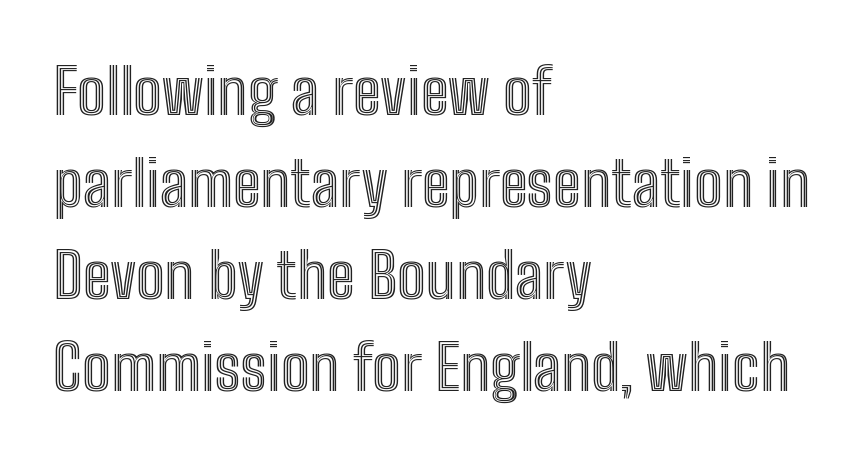
These lines are rendered in a variable-pitch font. A typesetter would call this leading conventional body-copy spacing. Type without underlining. Tracking here is standard; glyphs follow each other at the usual distance. Posture: upright roman. Compared with a centered layout, this one pins lines to the left instead.
